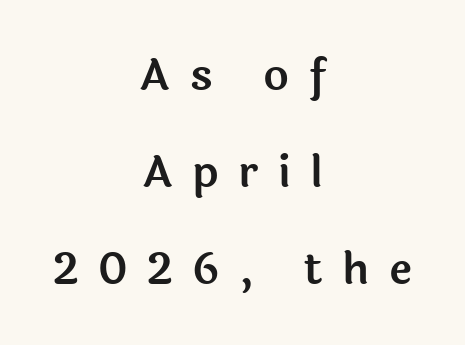
The image shows 44 px sans-serif type, upright; set centered, loose line spacing (2.2x), unusually wide letter spacing (+0.44 em), not underlined; a medium x-height.
